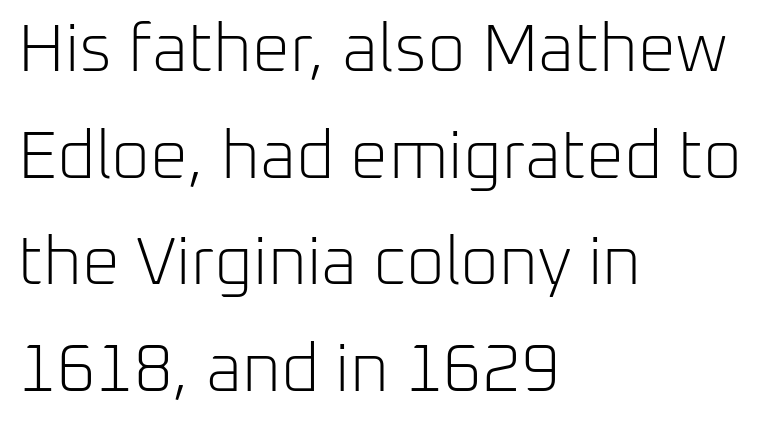
The image shows 67 px light sans-serif type, upright; set left-aligned, normal line spacing (1.59x), normal letter spacing, not underlined; low stroke contrast and a medium x-height.
